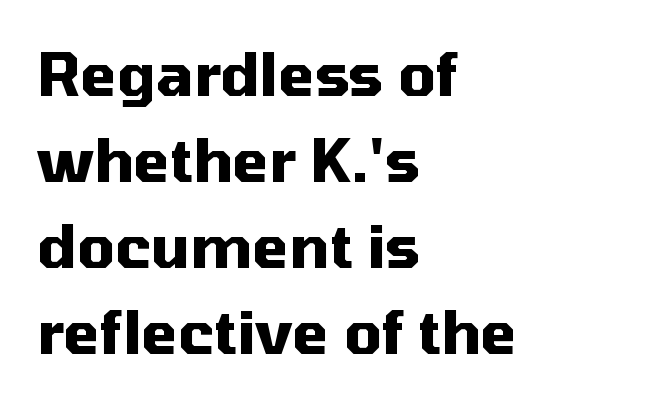
{"serif": "no", "italic": "no", "bold": "yes", "weight": "heavy", "width": "normal", "stroke_contrast": "medium", "x_height": "medium", "monospaced": "no", "underline": "no", "align": "left", "line_spacing": "normal", "line_spacing_ratio": 1.46, "letter_spacing": "normal", "letter_spacing_em": 0.0, "glyph_px": 59}
